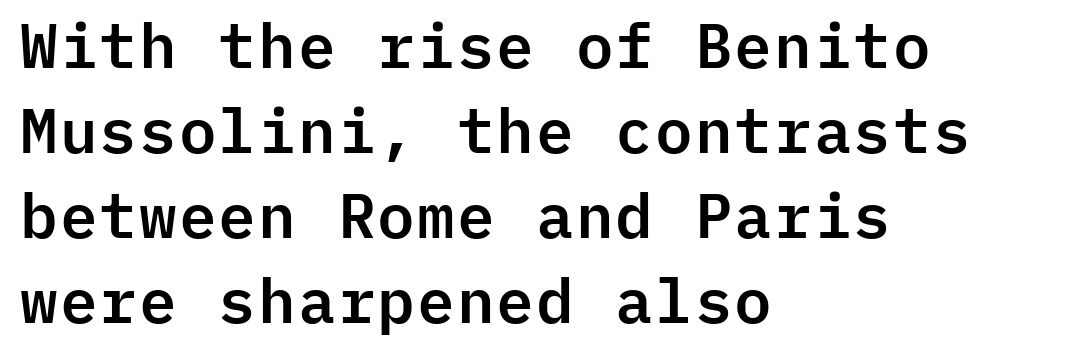
Q: Is the text italic (slanted)? A: No, it is upright.
Q: Is the typeface a serif or a sans-serif typeface? A: Sans-serif.
Q: Is the text underlined? A: No.
Q: How is the paragraph aligned? A: Left-aligned.
Q: Is the spacing between letters normal or unusually wide? A: Normal.
Q: Is the spacing between lines tight, normal or loose? A: Normal.
Q: Width (condensed, normal, or wide)? A: Normal.
Q: Stroke contrast? A: Low.
Q: x-height? A: Medium.
Q: Monospaced? A: Yes.
